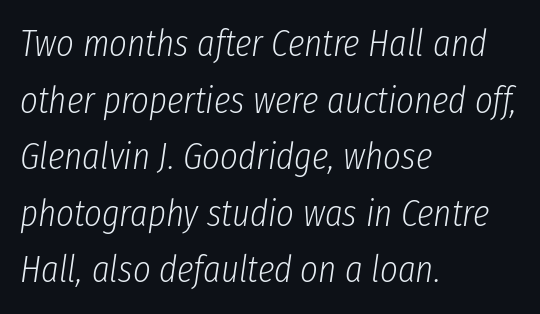
Default kerning and tracking; the words read as compact shapes. One glance says typical: line gaps are just what's usual. A clean baseline with only descenders dipping below it. Counters stay open thanks to moderate or lighter strokes. The passage shown is typed in a proportional face where columns would drift.
